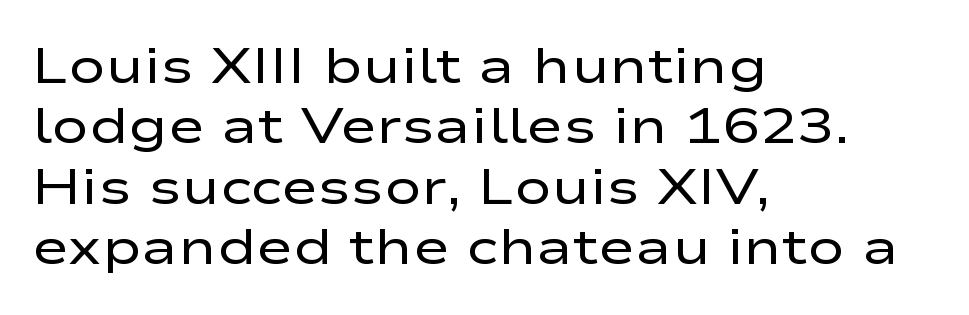
Think standard paragraph weight, or any step lighter than that. These lines stack with their left ends in a neat column. Check the space under the baseline: it is left empty. The rendering keeps characters at their native spacing.
